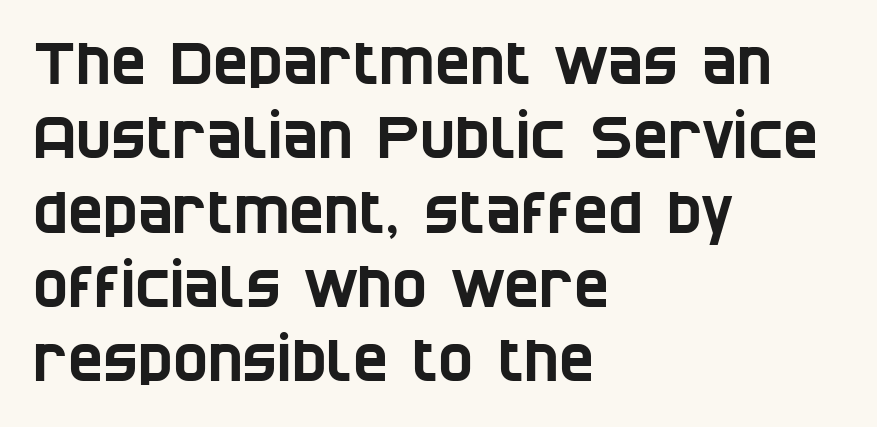
{"serif": "no", "width": "condensed", "stroke_contrast": "low", "x_height": "large", "monospaced": "no", "underline": "no", "align": "left", "line_spacing": "normal", "line_spacing_ratio": 1.26, "letter_spacing": "normal", "letter_spacing_em": 0.0, "glyph_px": 59}
